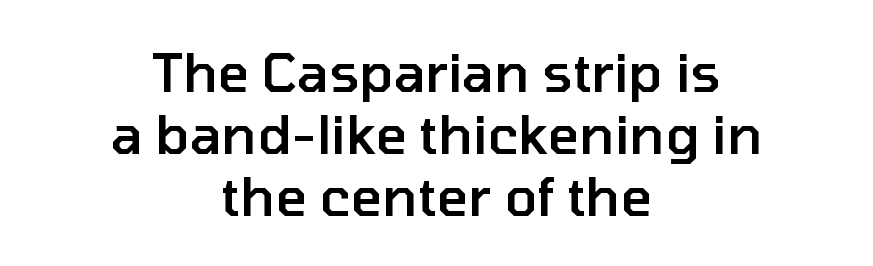
You could call the tracking neutral — neither tight nor loose. Honestly, there is no underline to notice here at all. How heavy is the stroke? Medium-heavy — a semibold, shy of bold. Does the copy run flush right? No — it is centered line by line.
